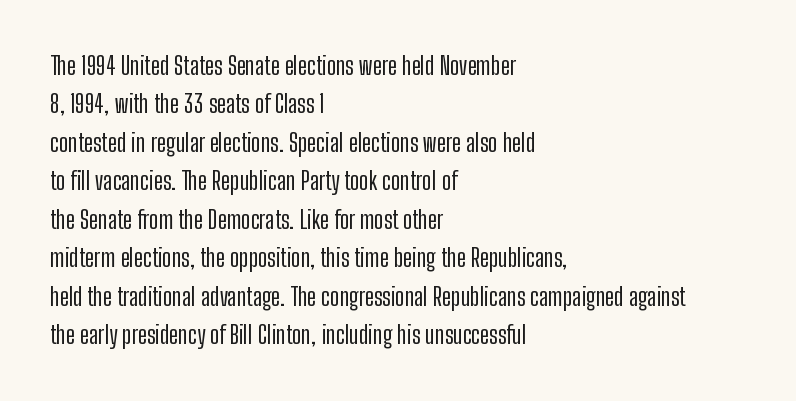
Q: Is the text italic (slanted)? A: No, it is upright.
Q: Is the text underlined? A: No.
Q: How is the paragraph aligned? A: Left-aligned.
Q: Is the spacing between letters normal or unusually wide? A: Normal.
Q: Is the spacing between lines tight, normal or loose? A: Normal.
